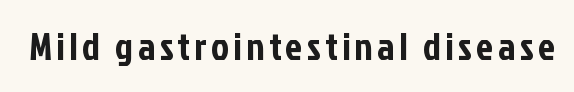
Each letter keeps its own natural width here, so spacing adapts to shape. Has an underline been added? It has not. This rendering employs a face without finishing strokes, i.e., a sans-serif. Every stem runs plumb, perpendicular to the baseline.
